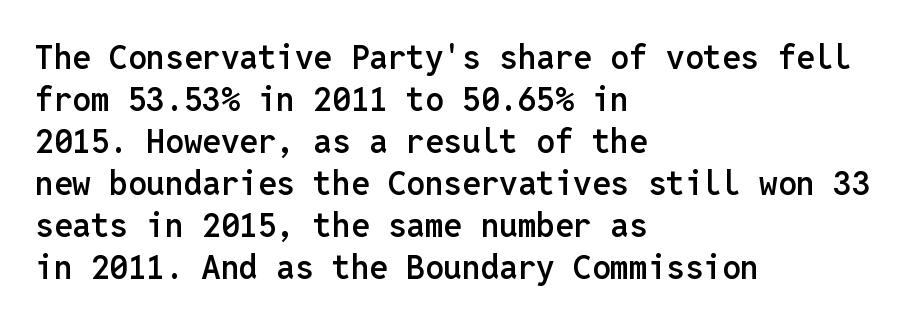
The image shows 33 px semibold sans-serif type, upright, monospaced; set left-aligned, normal line spacing (1.27x), normal letter spacing, not underlined; low stroke contrast and a medium x-height.
